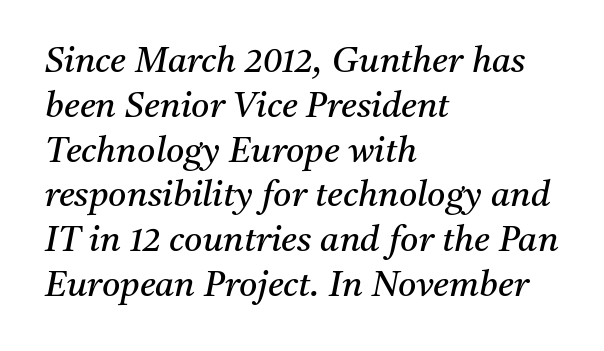
The image shows 35 px regular-weight serif type, italic (leaning right); set left-aligned, normal line spacing (1.28x), normal letter spacing, not underlined; medium stroke contrast and a medium x-height.
